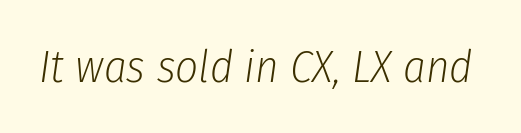
Q: Is the text bold? A: No.
Q: Is the text italic (slanted)? A: Yes, it leans right by about 8 degrees.
Q: Is the text underlined? A: No.
Q: Is the spacing between letters normal or unusually wide? A: Normal.
Q: Width (condensed, normal, or wide)? A: Condensed.
Q: Stroke contrast? A: Low.
Q: x-height? A: Medium.
Q: Monospaced? A: No.
